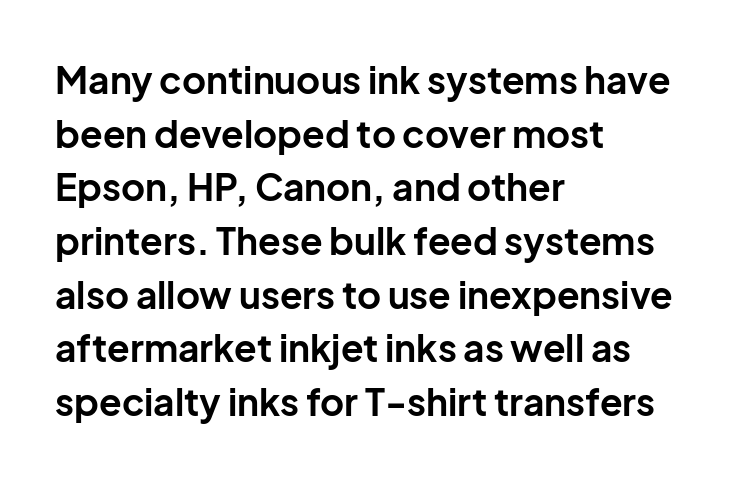
The image shows 37 px bold sans-serif type, upright; set left-aligned, normal line spacing (1.45x), normal letter spacing, not underlined; low stroke contrast and a medium x-height.
